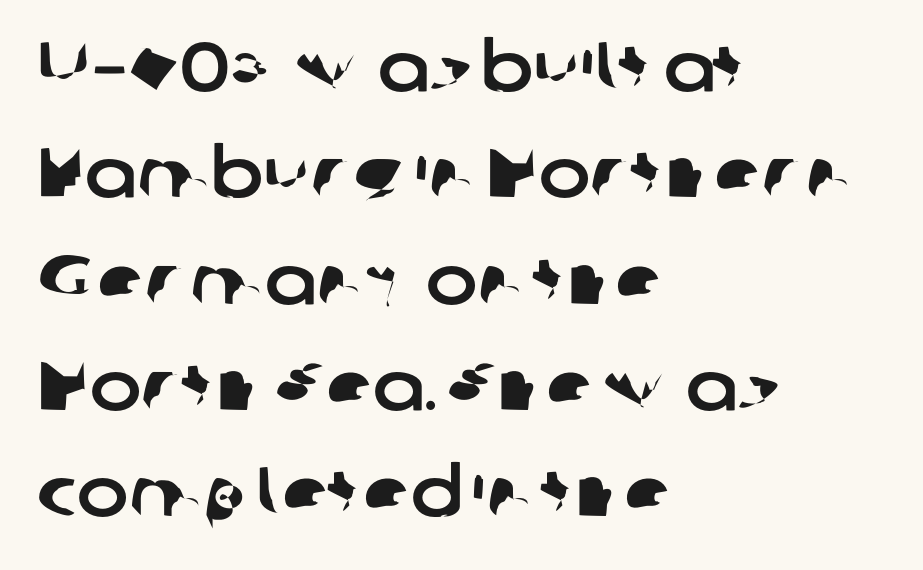
{"serif": "no", "width": "normal", "stroke_contrast": "low", "x_height": "medium", "monospaced": "no", "underline": "no", "align": "left", "line_spacing": "normal", "line_spacing_ratio": 1.54, "letter_spacing": "normal", "letter_spacing_em": 0.0, "glyph_px": 69}
